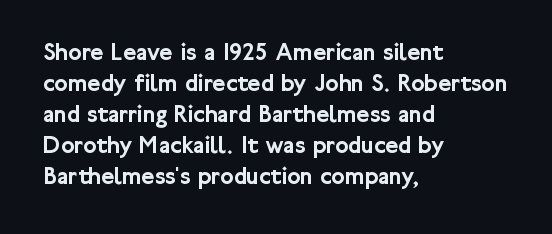
{"italic": "no", "underline": "no", "align": "left", "line_spacing_ratio": 1.24, "letter_spacing": "normal", "letter_spacing_em": 0.0, "glyph_px": 25}
